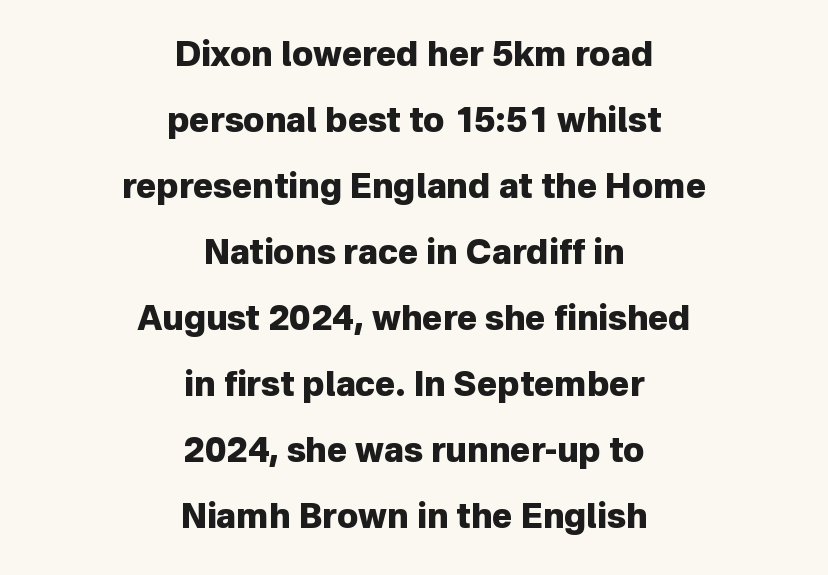
The compositor balanced each line on the midline. Heft: maximum for text — a bold. Is the letter spacing exaggerated? No — it looks like the ordinary default. The words here are not underlined. Do the letters lean? They stand straight.
